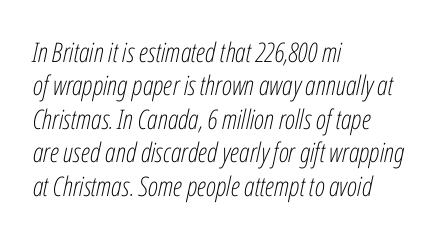
Descenders are the only things crossing below the line. Horizontally, the lines are justified to the leading edge only. The typesetting does not lean heavy: it is not bold. The font's italic variant was chosen for this text. Is the letter spacing exaggerated? No — it looks like the ordinary default.
